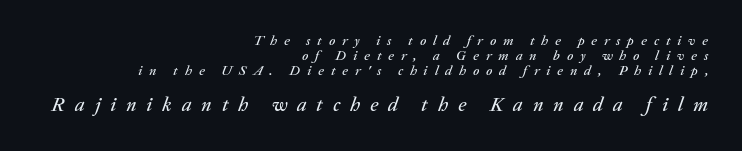
Q: Is the text italic (slanted)? A: Yes, it leans right by about 20 degrees.
Q: Is the text underlined? A: No.
Q: How is the paragraph aligned? A: Right-aligned.
Q: Is the spacing between letters normal or unusually wide? A: Unusually wide.
Q: Is the spacing between lines tight, normal or loose? A: Tight.
Q: Which block of text is set in a larger size, the first (top) or the second (bottom)? A: The second (bottom) one.
